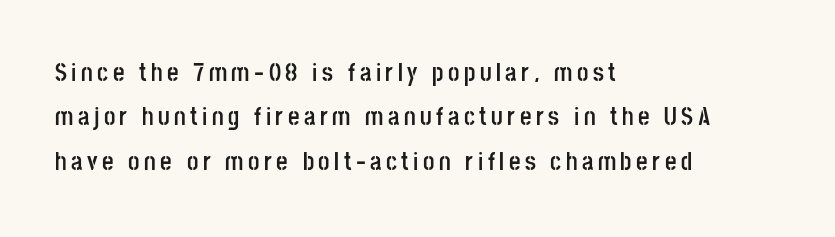
Q: Is the text bold? A: Yes.
Q: Is the text italic (slanted)? A: No, it is upright.
Q: Is the text underlined? A: No.
Q: How is the paragraph aligned? A: Left-aligned.
